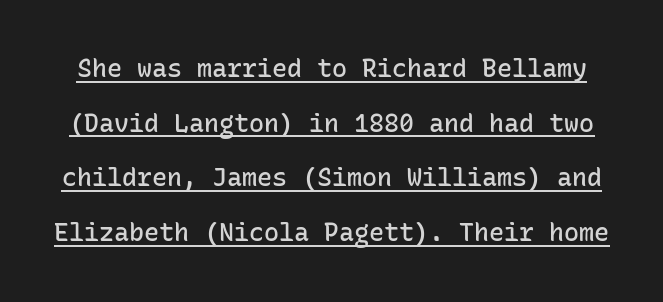
Q: Is the text bold? A: Semi-bold.
Q: Is the text italic (slanted)? A: No, it is upright.
Q: Is the text underlined? A: Yes.
Q: Is the spacing between letters normal or unusually wide? A: Normal.
Q: Is the spacing between lines tight, normal or loose? A: Loose.
